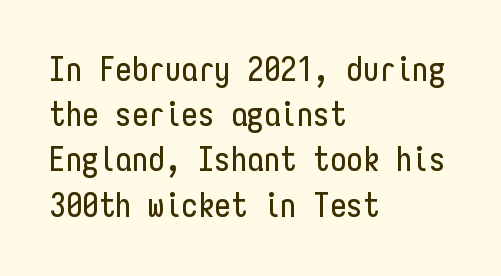
The image shows 33 px condensed sans-serif type, upright, monospaced; set left-aligned, normal line spacing (1.37x), normal letter spacing, not underlined; low stroke contrast and a medium x-height.
